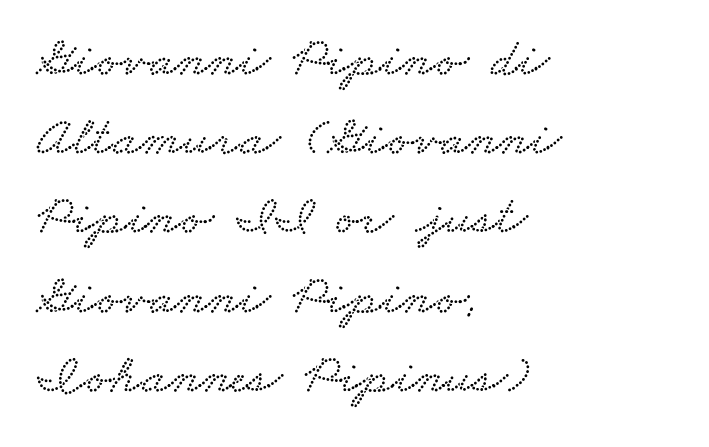
{"width": "wide", "stroke_contrast": "low", "x_height": "small", "monospaced": "no", "underline": "no", "align": "left", "line_spacing": "normal", "line_spacing_ratio": 1.44, "letter_spacing": "normal", "letter_spacing_em": 0.0, "glyph_px": 55}
